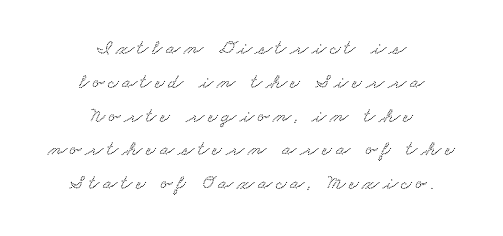
{"underline": "no", "align": "center", "line_spacing": "normal", "line_spacing_ratio": 1.61, "glyph_px": 21}
